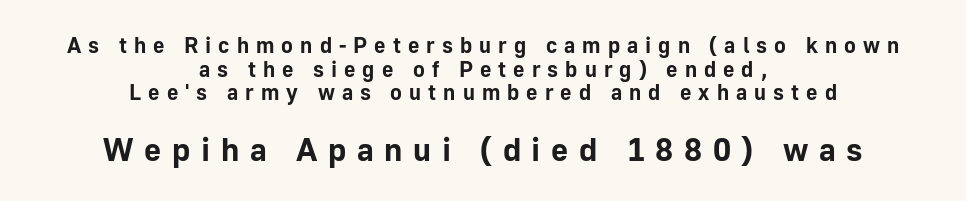
Designer's note — italics off, roman on. This rendering uses center alignment, leaving both contours irregular but symmetric. Words float on clear page, feet unadorned. You could only call the tracking loose — the letters float apart.
